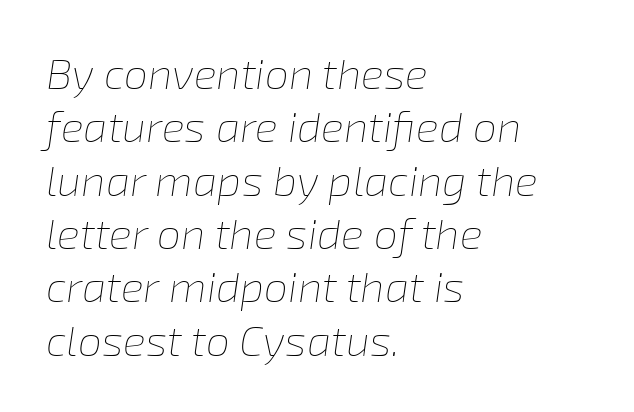
Q: Is the text bold? A: No.
Q: Is the text italic (slanted)? A: Yes, it leans right by about 8 degrees.
Q: Is the text underlined? A: No.
Q: How is the paragraph aligned? A: Left-aligned.
Q: Is the spacing between letters normal or unusually wide? A: Normal.
Q: Width (condensed, normal, or wide)? A: Normal.
Q: Stroke contrast? A: Low.
Q: x-height? A: Medium.
Q: Monospaced? A: No.
